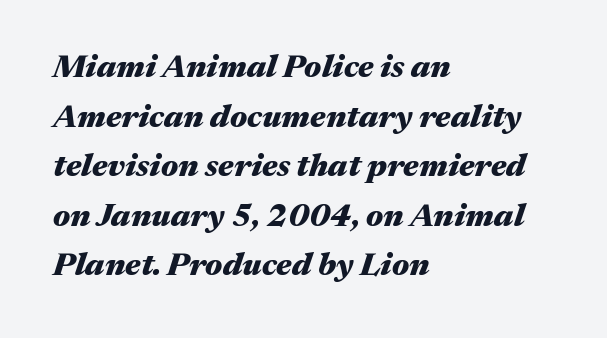
The image shows 32 px heavy, wide type, italic (leaning right); set left-aligned, normal line spacing (1.55x), normal letter spacing, not underlined; medium stroke contrast and a medium x-height.
